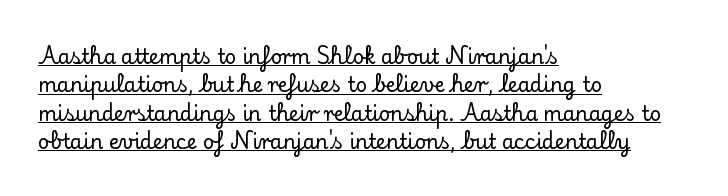
Q: Is the text italic (slanted)? A: No, it is upright.
Q: Is the text underlined? A: Yes.
Q: How is the paragraph aligned? A: Left-aligned.
Q: Is the spacing between letters normal or unusually wide? A: Normal.
Q: Is the spacing between lines tight, normal or loose? A: Normal.
